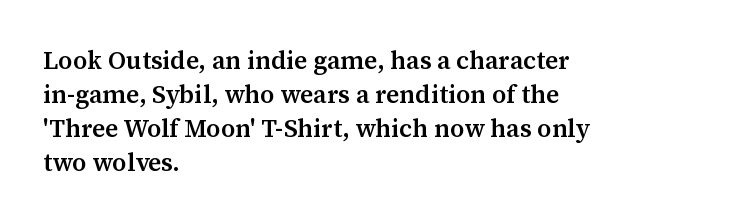
Do the letters lean? They stand straight. Set as a demibold, roughly 600 on the weight scale. Interline gaps are of average width in this sample. Has an underline been added? It has not. In CSS terms this would be text-align: left. The passage shown has conventional tracking throughout.
